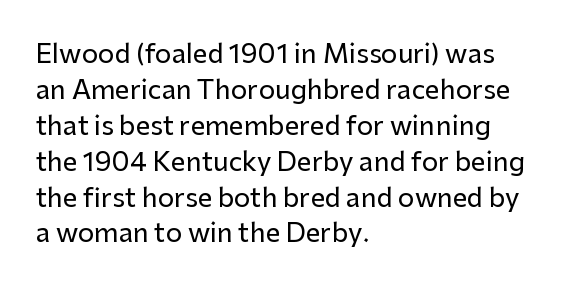
The image shows 26 px text type, upright; set left-aligned, normal line spacing (1.38x), normal letter spacing, not underlined.
